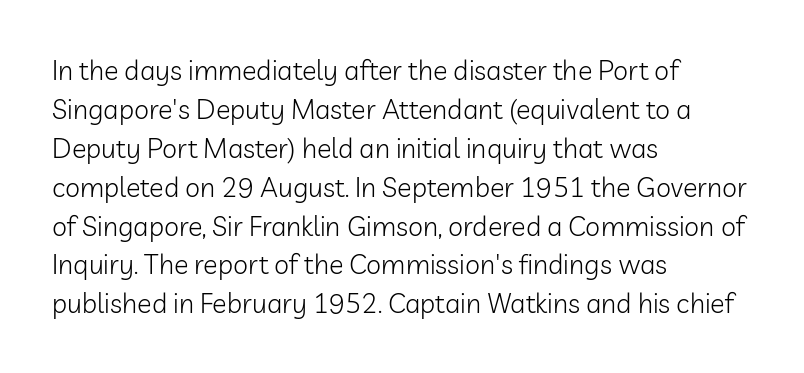
{"italic": "no", "bold": "no", "underline": "no", "align": "left", "line_spacing": "normal", "line_spacing_ratio": 1.44, "letter_spacing": "normal", "letter_spacing_em": 0.0, "glyph_px": 27}
